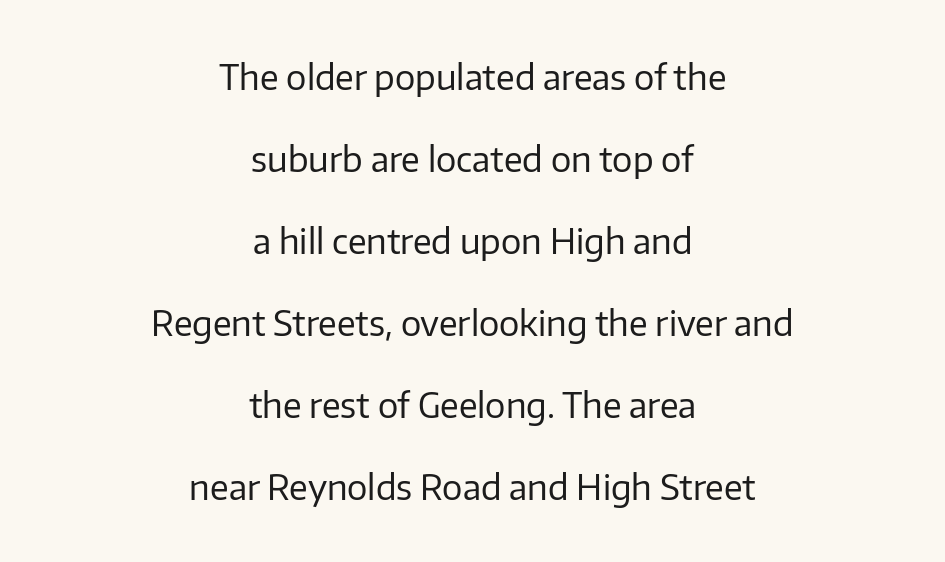
{"serif": "no", "italic": "no", "bold": "no", "weight": "regular", "width": "normal", "stroke_contrast": "low", "x_height": "medium", "monospaced": "no", "underline": "no", "align": "center", "line_spacing": "loose", "line_spacing_ratio": 2.41, "letter_spacing": "normal", "letter_spacing_em": 0.0, "glyph_px": 34}
